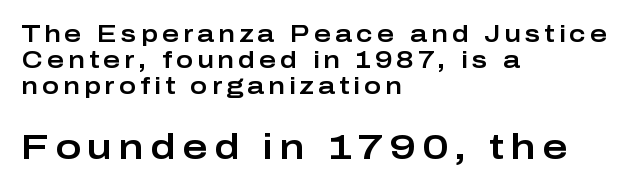
Q: Is the text italic (slanted)? A: No, it is upright.
Q: Is the typeface a serif or a sans-serif typeface? A: Sans-serif.
Q: Is the text underlined? A: No.
Q: How is the paragraph aligned? A: Left-aligned.
Q: Is the spacing between lines tight, normal or loose? A: Tight.
Q: Which block of text is set in a larger size, the first (top) or the second (bottom)? A: The second (bottom) one.
Q: Width (condensed, normal, or wide)? A: Wide.
Q: Stroke contrast? A: Low.
Q: x-height? A: Medium.
Q: Monospaced? A: No.
